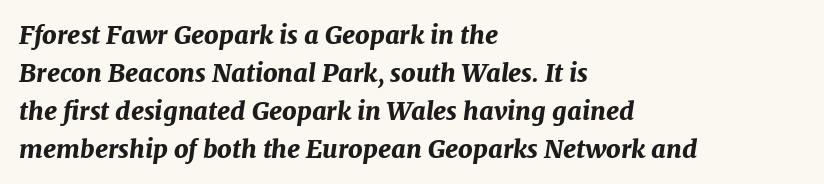
The baseline area is clear. Look at the stroke-to-counter ratio: heavy, a bold. Compared with typical paragraphs, the rows here are spaced about the same. Letter spacing: default. In terms of posture, this sample is oblique.
